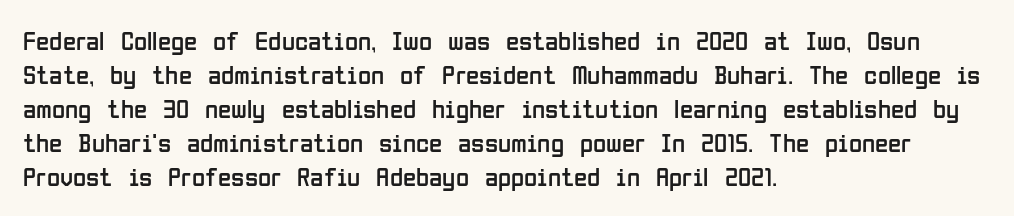
{"italic": "no", "bold": "no", "underline": "no", "align": "left", "line_spacing": "normal", "line_spacing_ratio": 1.26, "letter_spacing": "normal", "letter_spacing_em": 0.0, "glyph_px": 27}
